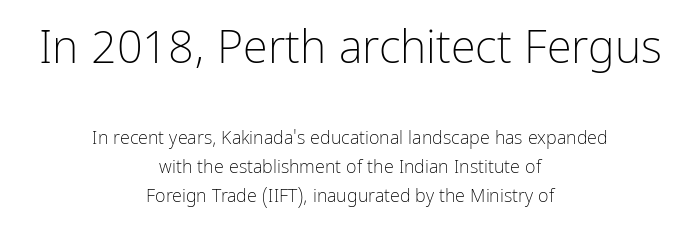
The image shows 45 px light, condensed sans-serif type, upright; set centered, normal line spacing (1.61x), normal letter spacing, not underlined; the first (top) block is 2.5x larger; low stroke contrast and a medium x-height.
